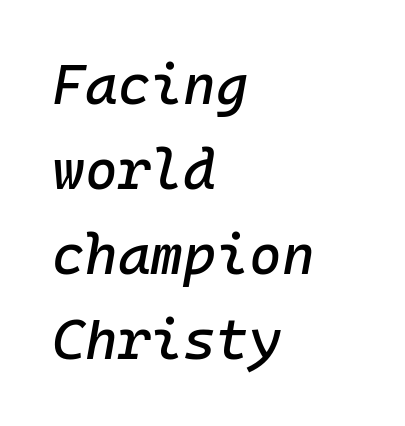
This sample uses an oblique cut, with every glyph tilted off the vertical. Caption: standard tracking, unaltered. Underlining? Definitely not there. The face used here is monospaced, like something from a code editor. Notice how the passage keeps a crisp vertical edge on the left only. The block of text has a typical density, with ordinary space between rows.
